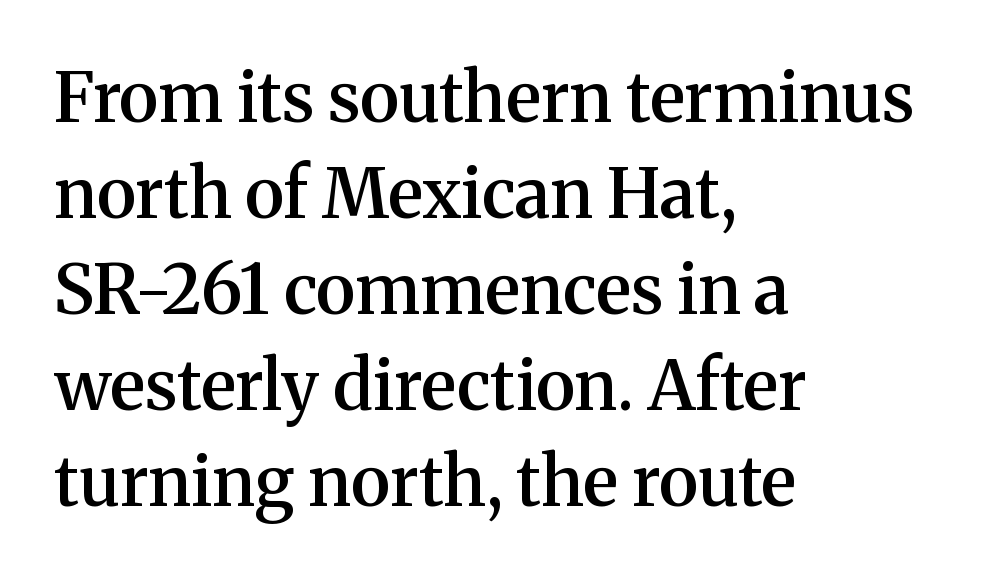
Q: Is the text bold? A: Semi-bold.
Q: Is the text italic (slanted)? A: No, it is upright.
Q: Is the typeface a serif or a sans-serif typeface? A: Serif.
Q: Is the text underlined? A: No.
Q: How is the paragraph aligned? A: Left-aligned.
Q: Is the spacing between letters normal or unusually wide? A: Normal.
Q: Is the spacing between lines tight, normal or loose? A: Normal.
Q: Width (condensed, normal, or wide)? A: Normal.
Q: Stroke contrast? A: Medium.
Q: x-height? A: Medium.
Q: Monospaced? A: No.
